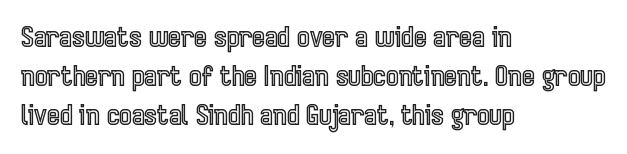
Q: Is the text italic (slanted)? A: No, it is upright.
Q: Is the text underlined? A: No.
Q: How is the paragraph aligned? A: Left-aligned.
Q: Is the spacing between letters normal or unusually wide? A: Normal.
Q: Is the spacing between lines tight, normal or loose? A: Normal.
